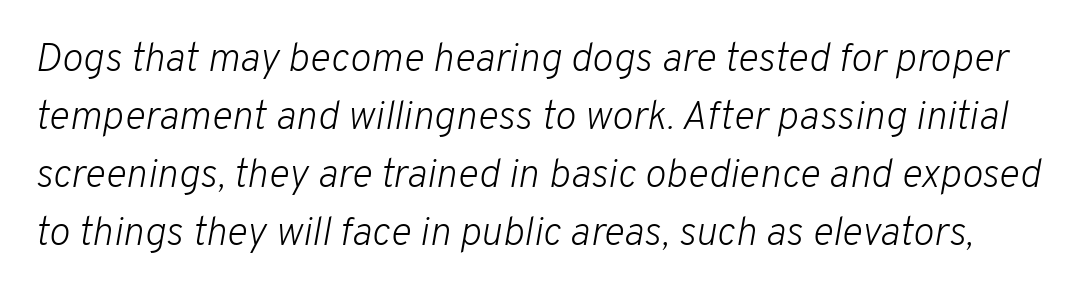
{"italic": "yes", "lean": "right", "slant_degrees": 10, "bold": "no", "weight": "light", "width": "normal", "stroke_contrast": "low", "x_height": "medium", "monospaced": "no", "underline": "no", "line_spacing": "normal", "line_spacing_ratio": 1.45, "letter_spacing": "normal", "letter_spacing_em": 0.0, "glyph_px": 40}
